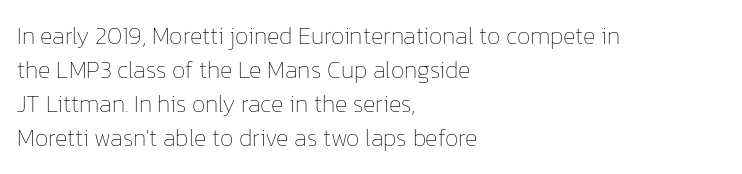
Just letters on the line, the space beneath them empty. The lines sit at an ordinary, default distance from one another. Reading down the block, your eye returns to a fixed left position each line. Think standard paragraph weight, or any step lighter than that.
